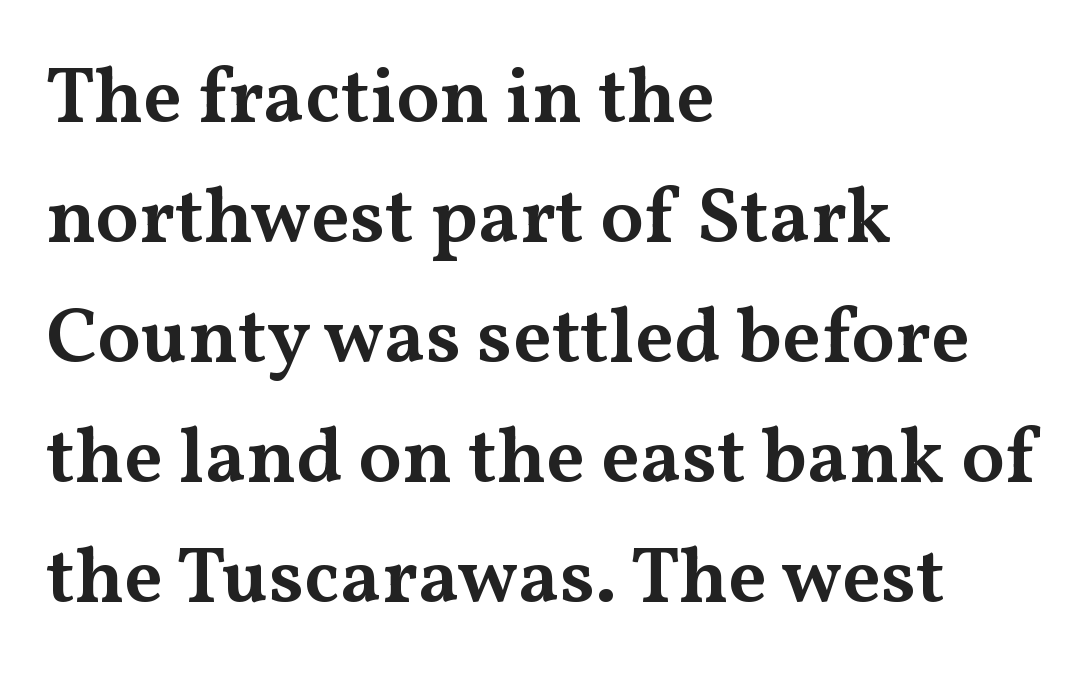
A classic flush-left, rag-right setting is used for this passage. This sample uses plain, unmodified letter spacing. Proportional: the letters do not fall into vertical columns. Each row of text sits above clean, open space. This is serif lettering, the kind often seen in printed books. Bold? Not quite — semibold, heavier than regular but stopping short.
